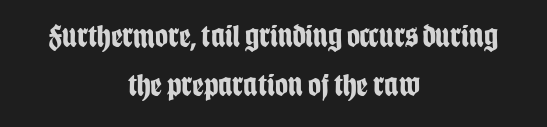
The image shows 32 px bold, condensed sans-serif type, upright; set centered, normal line spacing (1.53x), normal letter spacing, not underlined; low stroke contrast and a large x-height.
